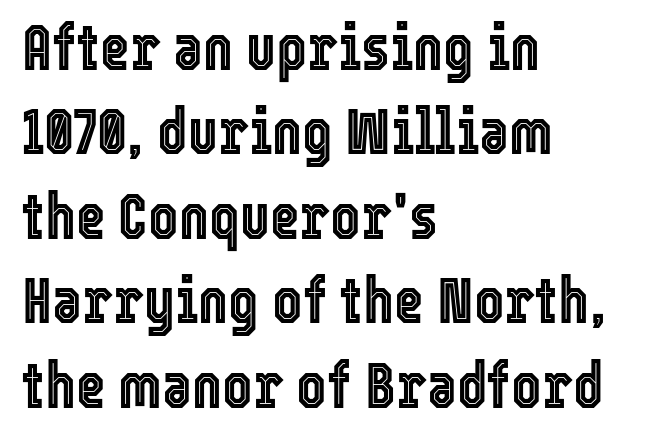
The strip under each line holds only bare page. The gaps between neighbouring characters are ordinary and unremarkable. When letters stand straight like this, we call the style roman or upright. The rendering uses natural spacing where letterforms have individual widths. These lines stack with their left ends in a neat column.
